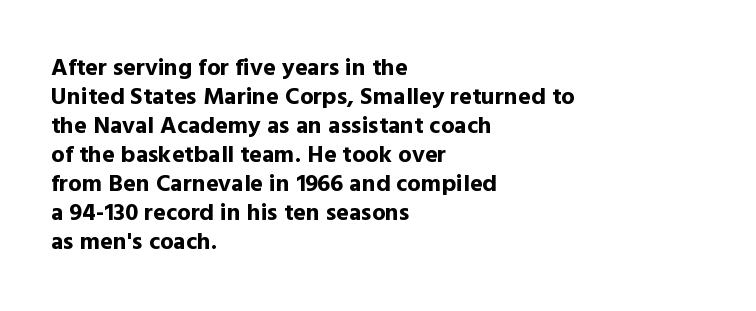
Bold? Absolutely — the strokes are thick and heavy. These lines are set flush left with a ragged right edge. Each row of text sits above clean, open space. There is no visible air inserted between adjacent glyphs. The type sits square on the baseline with zero lean.
